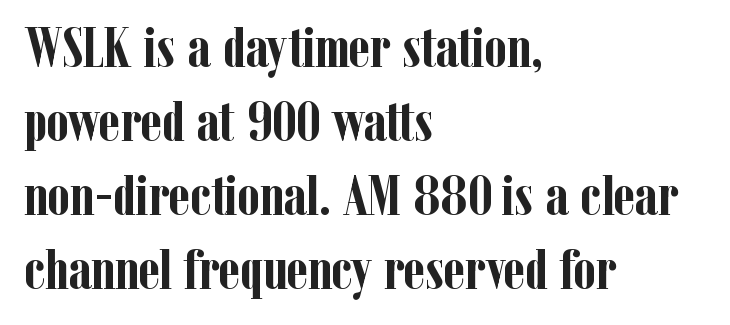
The image shows 57 px semibold, condensed serif type, upright; set left-aligned, normal line spacing (1.3x), normal letter spacing, not underlined; low stroke contrast and a medium x-height.
